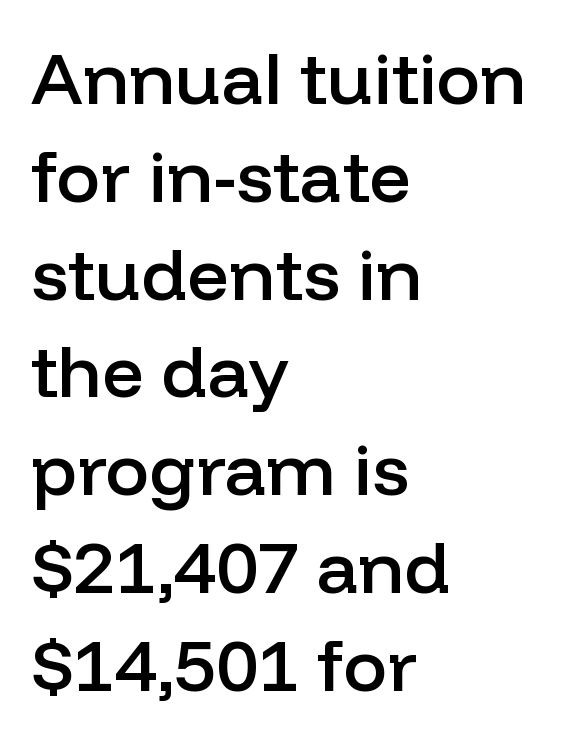
The image shows 73 px semibold sans-serif type, upright; set left-aligned, normal line spacing (1.34x), normal letter spacing, not underlined; low stroke contrast and a medium x-height.
